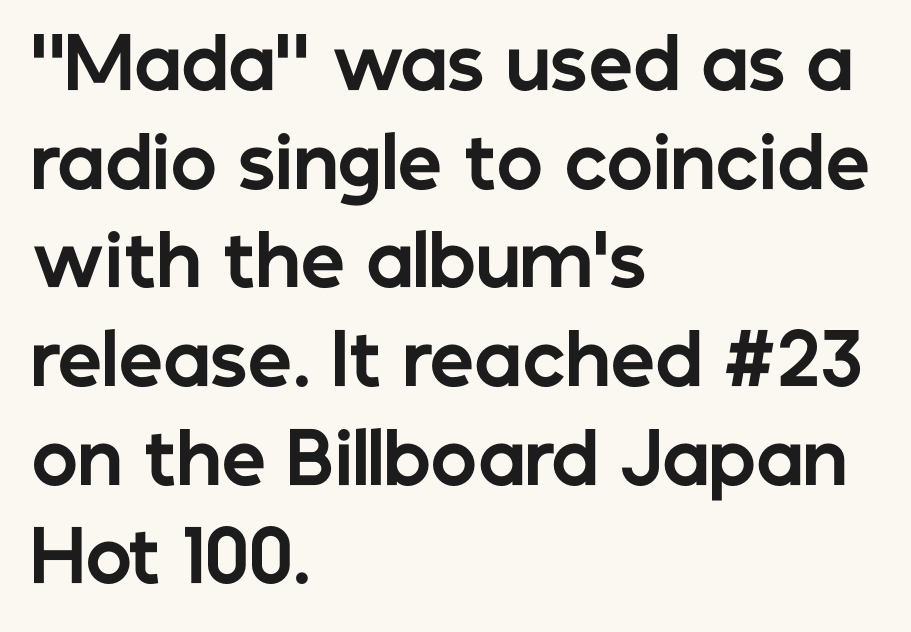
The image shows 70 px bold sans-serif type, upright; set left-aligned, normal line spacing (1.41x), normal letter spacing, not underlined; low stroke contrast and a medium x-height.
